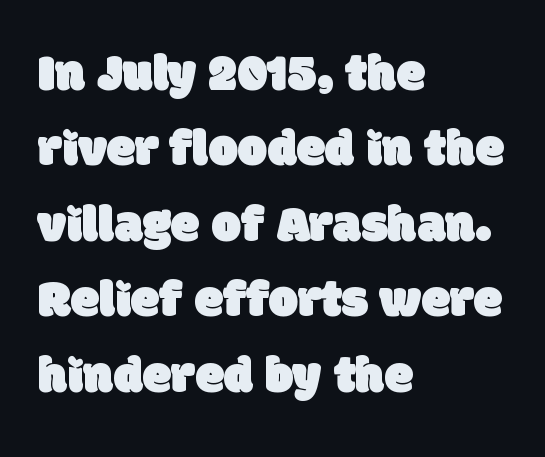
The image shows 52 px sans-serif type; set left-aligned, normal line spacing (1.45x), normal letter spacing, not underlined; low stroke contrast and a large x-height.
